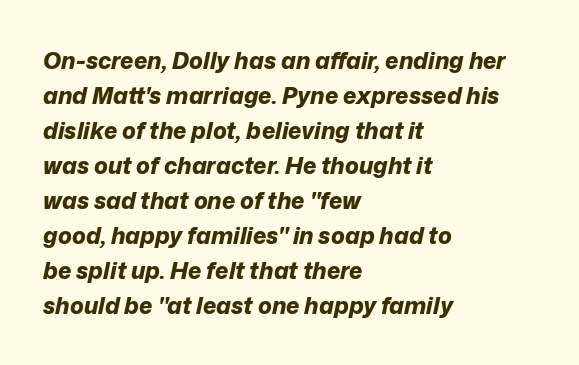
{"italic": "yes", "lean": "right", "slant_degrees": 12, "bold": "yes", "underline": "no", "align": "left", "line_spacing": "normal", "line_spacing_ratio": 1.52, "letter_spacing": "normal", "letter_spacing_em": 0.0, "glyph_px": 23}
